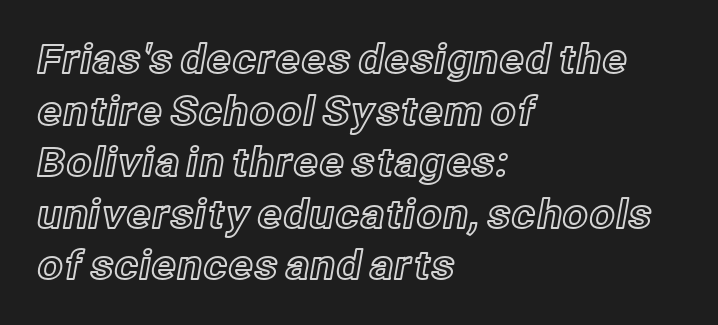
Q: Is the text italic (slanted)? A: Yes.
Q: Is the text underlined? A: No.
Q: How is the paragraph aligned? A: Left-aligned.
Q: Is the spacing between letters normal or unusually wide? A: Normal.
Q: Is the spacing between lines tight, normal or loose? A: Normal.
Q: Width (condensed, normal, or wide)? A: Normal.
Q: x-height? A: Medium.
Q: Monospaced? A: No.
